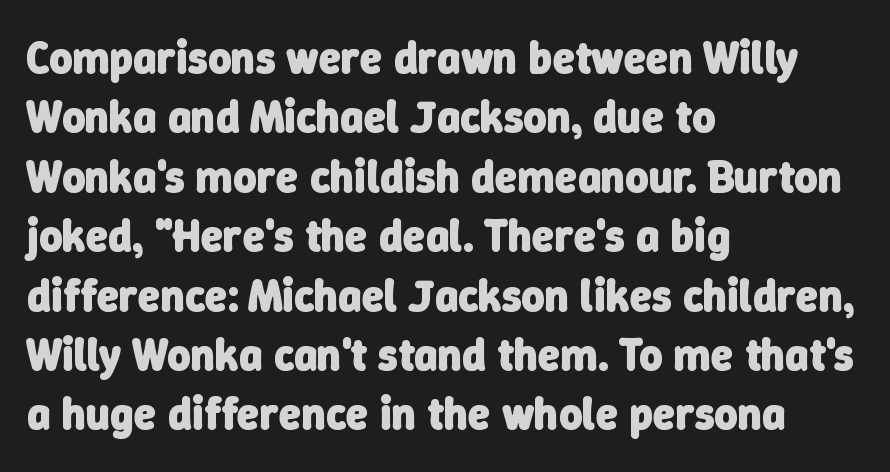
A classic flush-left, rag-right setting is used for this passage. Do the characters align in a grid? No, the font is proportional. Glyph-to-glyph distance matches everyday printed text. Are there feet on the stems? There aren't — it's a sans. I'd describe the lettering as bold — thick and assertive. The space between consecutive lines is moderate.
